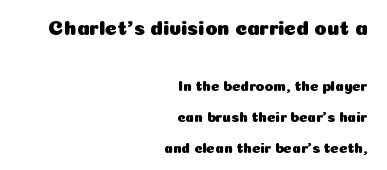
The image shows 20 px text type, upright; set right-aligned, loose line spacing (2.2x), normal letter spacing, not underlined; the first (top) block is 1.43x larger.
